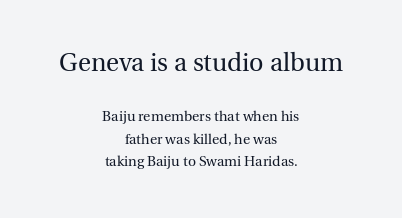
The image shows 25 px text type, upright; set centered, normal line spacing (1.61x), normal letter spacing, not underlined; the first (top) block is 1.79x larger.
